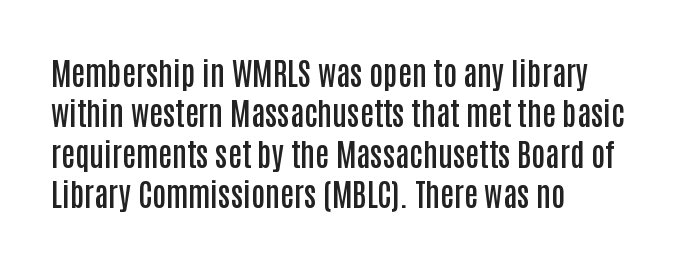
The image shows 31 px semibold, condensed sans-serif type, upright; set left-aligned, normal line spacing (1.3x), normal letter spacing, not underlined; low stroke contrast and a large x-height.
